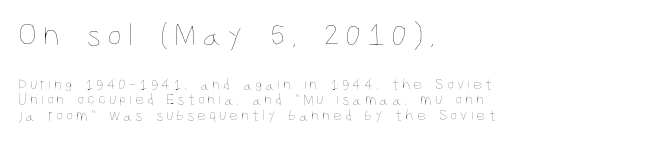
{"italic": "no", "bold": "no", "weight": "thin", "width": "condensed", "stroke_contrast": "low", "x_height": "large", "monospaced": "no", "underline": "no", "align": "left", "line_spacing": "tight", "line_spacing_ratio": 0.96, "larger_block": "first", "size_ratio": 2.06, "glyph_px": 33}
